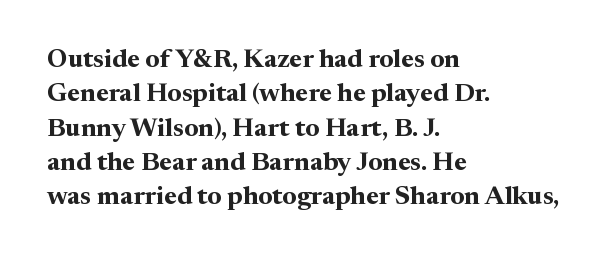
{"italic": "no", "bold": "yes", "underline": "no", "align": "left", "line_spacing": "normal", "line_spacing_ratio": 1.32, "letter_spacing": "normal", "letter_spacing_em": 0.0, "glyph_px": 26}
